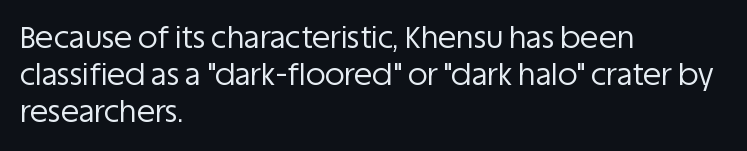
The image shows 30 px regular-weight sans-serif type, upright; set left-aligned, line spacing 1.24x, normal letter spacing, not underlined; low stroke contrast and a large x-height.
